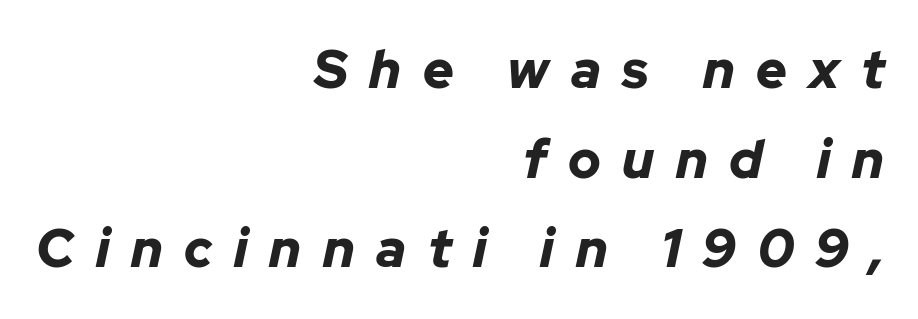
Q: Is the text bold? A: Yes.
Q: Is the text italic (slanted)? A: Yes, it leans right by about 12 degrees.
Q: Is the text underlined? A: No.
Q: How is the paragraph aligned? A: Right-aligned.
Q: Is the spacing between letters normal or unusually wide? A: Unusually wide.
Q: Is the spacing between lines tight, normal or loose? A: Normal.
Q: Width (condensed, normal, or wide)? A: Normal.
Q: Stroke contrast? A: Low.
Q: x-height? A: Medium.
Q: Monospaced? A: No.
